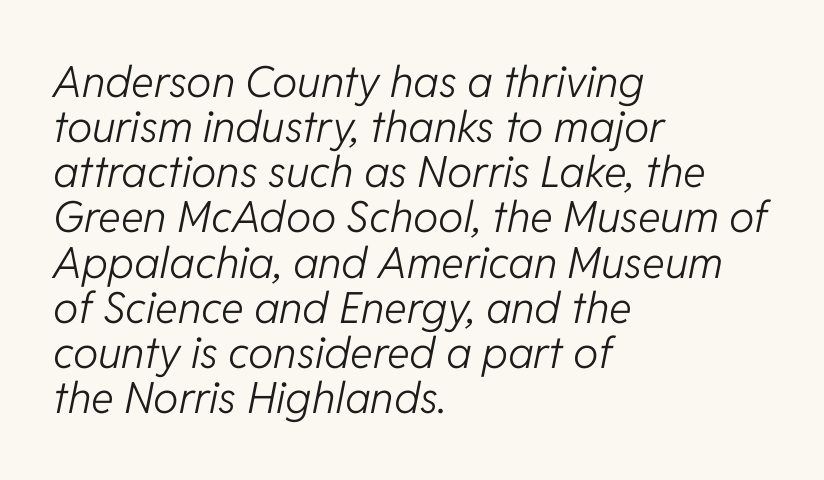
{"italic": "yes", "lean": "right", "slant_degrees": 11, "bold": "no", "weight": "light", "width": "normal", "stroke_contrast": "low", "x_height": "medium", "monospaced": "no", "underline": "no", "align": "left", "line_spacing": "tight", "line_spacing_ratio": 1.05, "letter_spacing": "normal", "letter_spacing_em": 0.0, "glyph_px": 43}
